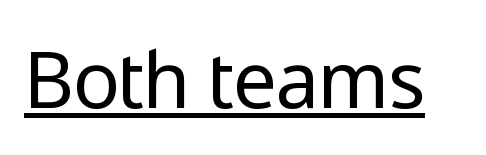
{"serif": "no", "italic": "no", "bold": "no", "weight": "regular", "width": "normal", "stroke_contrast": "low", "x_height": "medium", "monospaced": "no", "underline": "yes", "letter_spacing": "normal", "letter_spacing_em": 0.0, "glyph_px": 78}
